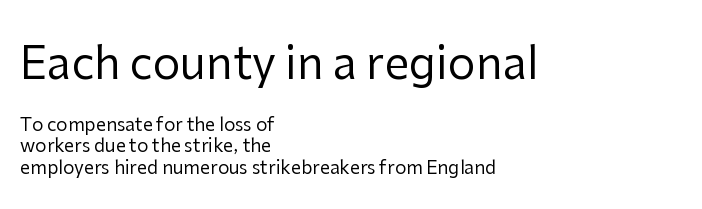
{"serif": "no", "italic": "no", "bold": "no", "weight": "regular", "width": "normal", "stroke_contrast": "low", "x_height": "medium", "monospaced": "no", "underline": "no", "align": "left", "line_spacing_ratio": 1.18, "letter_spacing": "normal", "letter_spacing_em": 0.0, "larger_block": "first", "size_ratio": 2.44, "glyph_px": 44}
